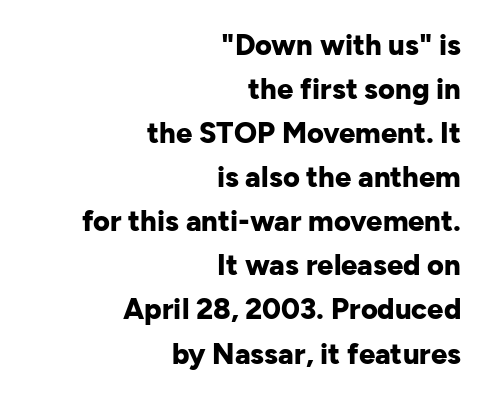
{"serif": "no", "italic": "no", "bold": "yes", "weight": "bold", "width": "normal", "stroke_contrast": "low", "x_height": "medium", "monospaced": "no", "underline": "no", "align": "right", "line_spacing": "normal", "line_spacing_ratio": 1.52, "letter_spacing": "normal", "letter_spacing_em": 0.0, "glyph_px": 29}
